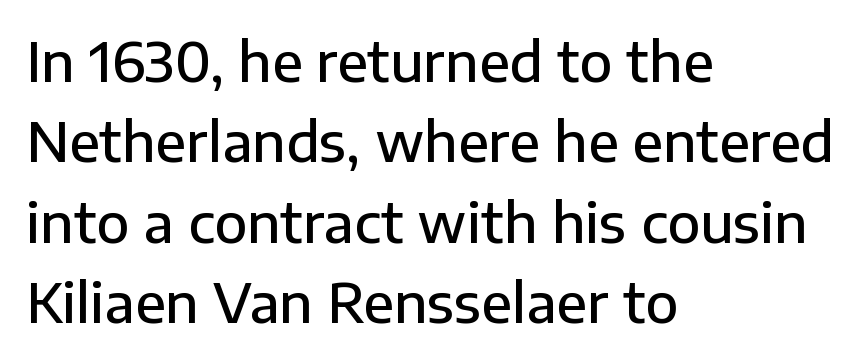
The image shows 54 px semibold sans-serif type, upright; set left-aligned, normal line spacing (1.49x), normal letter spacing, not underlined; low stroke contrast and a medium x-height.
